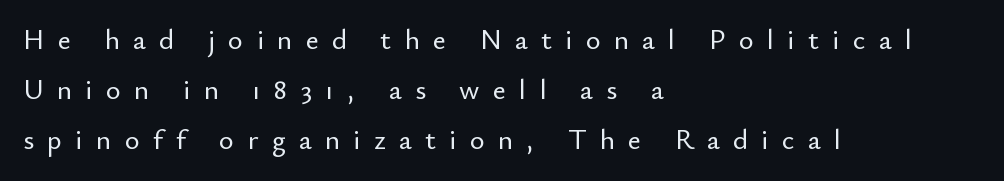
Q: Is the text italic (slanted)? A: No, it is upright.
Q: Is the typeface a serif or a sans-serif typeface? A: Sans-serif.
Q: Is the text underlined? A: No.
Q: How is the paragraph aligned? A: Left-aligned.
Q: Is the spacing between letters normal or unusually wide? A: Unusually wide.
Q: Width (condensed, normal, or wide)? A: Normal.
Q: Stroke contrast? A: Low.
Q: x-height? A: Small.
Q: Monospaced? A: No.
